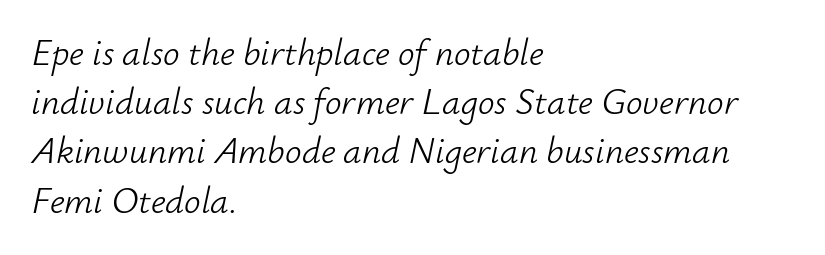
Compared with a typical body face, this is equally light or lighter still. If you measured baseline to baseline, you'd find a middling distance. The paragraph shown leans on its left margin. Characters are canted at an angle relative to the baseline's perpendicular. The line texture is even and compact thanks to regular tracking.
